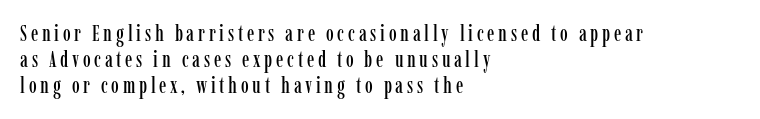
{"italic": "no", "underline": "no", "align": "left", "line_spacing_ratio": 1.18, "glyph_px": 22}
